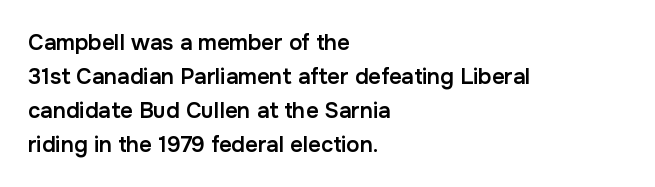
The image shows 22 px text type, upright; set left-aligned, normal line spacing (1.54x), normal letter spacing, not underlined.
